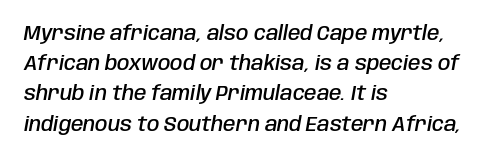
The image shows 20 px text type, italic (leaning right); set left-aligned, normal line spacing (1.51x), normal letter spacing, not underlined.
